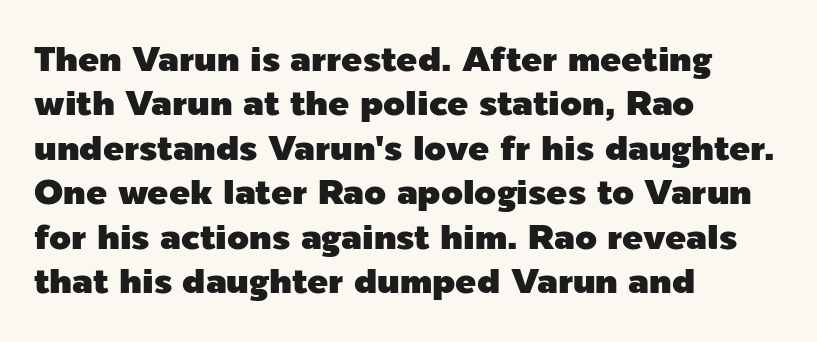
A typesetter would call this zero additional tracking. The passage shown is typed in a proportional face where columns would drift. Unmarked baselines from the first word to the last. Italic: no, the glyphs are upright roman. This sample is left-justified, so line endings fall wherever the words run out. The space between consecutive lines is moderate.
